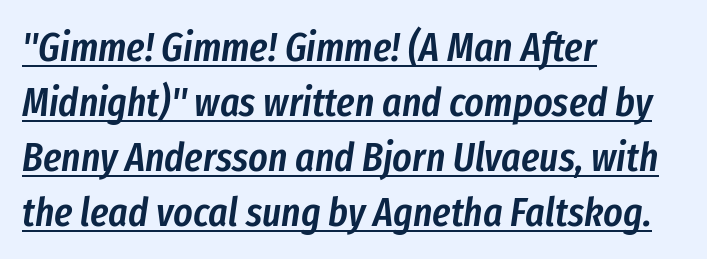
The image shows 41 px semibold, condensed type, italic (leaning right); set left-aligned, normal line spacing (1.34x), normal letter spacing, underlined; low stroke contrast and a medium x-height.
